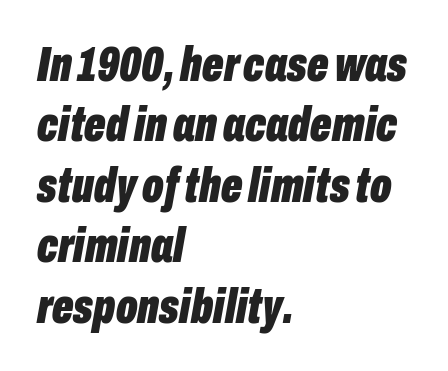
Q: Is the text bold? A: Yes.
Q: Is the text italic (slanted)? A: Yes, it leans right by about 10 degrees.
Q: Is the text underlined? A: No.
Q: How is the paragraph aligned? A: Left-aligned.
Q: Is the spacing between letters normal or unusually wide? A: Normal.
Q: Width (condensed, normal, or wide)? A: Condensed.
Q: Stroke contrast? A: Low.
Q: x-height? A: Medium.
Q: Monospaced? A: No.
